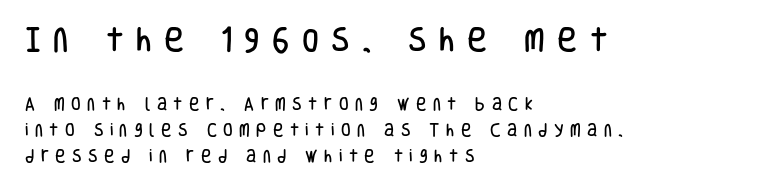
Look at the glyph heights: the upper group is clearly the bigger setting. Loose tracking; the words dissolve into strings of separated letters. Has an underline been added? It has not. This rendering uses left alignment, leaving the right contour irregular. Is there any slant? The stems are plumb.
